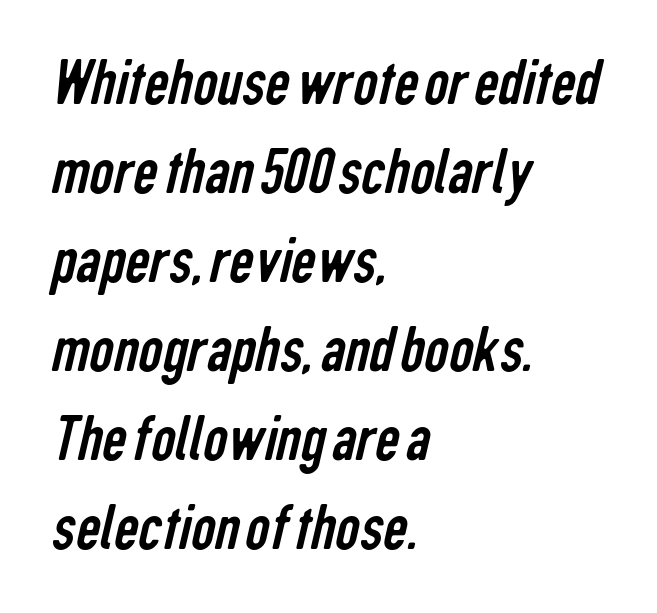
Letters rest on an invisible, unmarked baseline. The lines in this sample share a left origin and differ only in where they stop. This sample has the flowing, uneven cadence of proportional lettering. A typesetter would label this face a sans. Weight class: somewhere from thin through regular.
